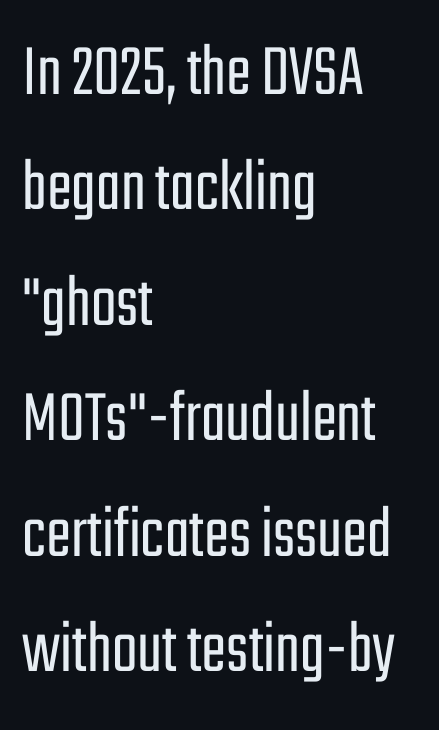
{"serif": "no", "italic": "no", "bold": "no", "weight": "light", "width": "condensed", "stroke_contrast": "low", "x_height": "medium", "monospaced": "no", "underline": "no", "align": "left", "line_spacing": "normal", "line_spacing_ratio": 1.54, "letter_spacing": "normal", "letter_spacing_em": 0.0, "glyph_px": 75}
